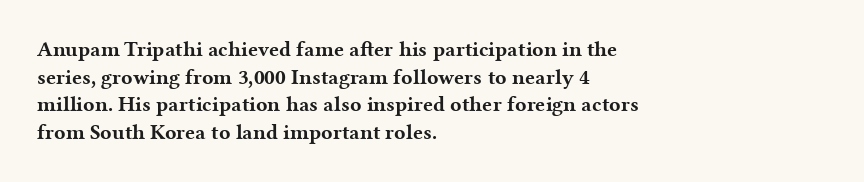
The image shows 21 px bold type, upright; set left-aligned, normal line spacing (1.31x), normal letter spacing, not underlined.
